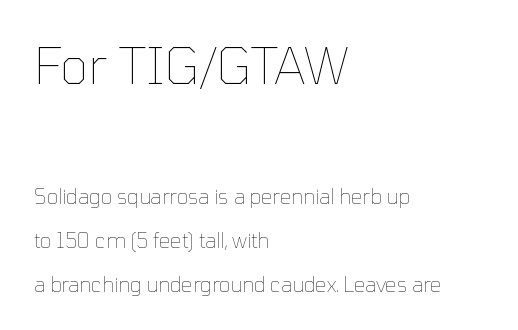
{"italic": "no", "bold": "no", "weight": "thin", "width": "normal", "stroke_contrast": "low", "x_height": "medium", "monospaced": "no", "underline": "no", "align": "left", "line_spacing": "loose", "line_spacing_ratio": 2.2, "letter_spacing": "normal", "letter_spacing_em": 0.0, "larger_block": "first", "size_ratio": 2.5, "glyph_px": 50}
